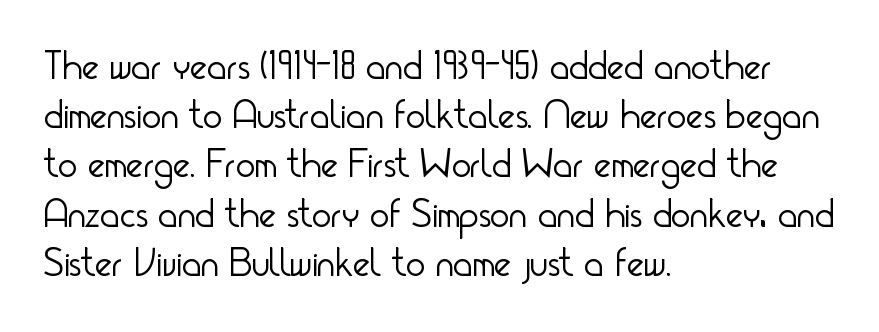
Q: Is the text bold? A: No.
Q: Is the text italic (slanted)? A: No, it is upright.
Q: Is the typeface a serif or a sans-serif typeface? A: Sans-serif.
Q: Is the text underlined? A: No.
Q: How is the paragraph aligned? A: Left-aligned.
Q: Is the spacing between letters normal or unusually wide? A: Normal.
Q: Width (condensed, normal, or wide)? A: Condensed.
Q: Stroke contrast? A: Low.
Q: x-height? A: Small.
Q: Monospaced? A: No.
